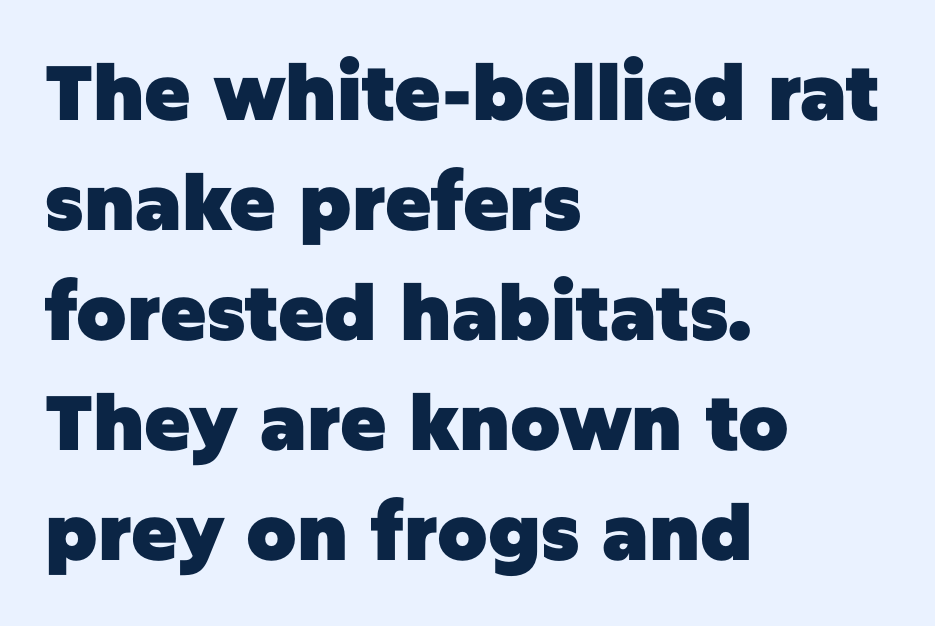
The rendering keeps characters at their native spacing. Observe the absence of serifs on each vertical stroke in this sample. Short and long lines alike share a common starting point at left. You could not count columns in this text — the font is proportionally spaced. Do the letters lean? They stand straight.
